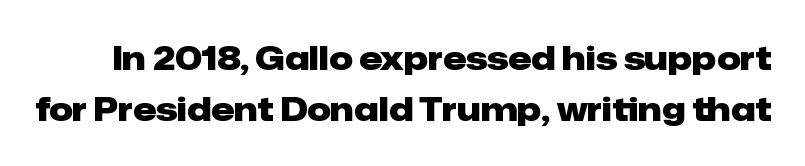
The image shows 33 px heavy sans-serif type, upright; set normal line spacing (1.54x), normal letter spacing, not underlined; low stroke contrast and a medium x-height.
